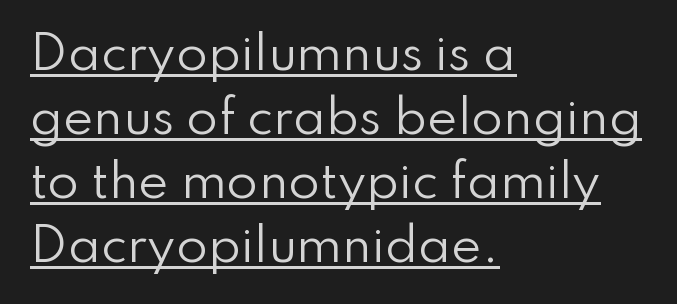
{"serif": "no", "italic": "no", "bold": "no", "weight": "regular", "width": "normal", "stroke_contrast": "low", "x_height": "small", "monospaced": "no", "underline": "yes", "align": "left", "line_spacing": "normal", "line_spacing_ratio": 1.39, "letter_spacing": "normal", "letter_spacing_em": 0.0, "glyph_px": 46}
